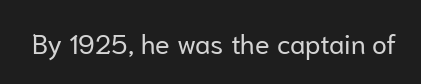
The image shows 27 px text type, upright; set normal letter spacing, not underlined.
